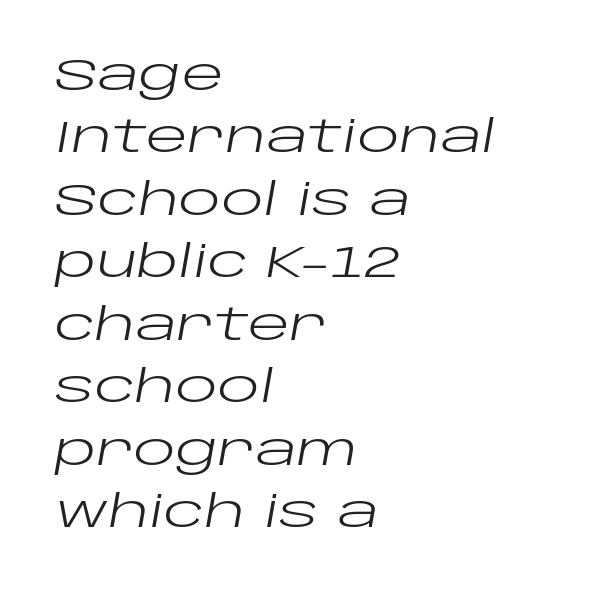
Counters stay open thanks to moderate or lighter strokes. Is the type slanted? Yes — the strokes lean at a clear angle. The block of text has a typical density, with ordinary space between rows. Does extra space separate the letters? No, they use regular spacing. This sample is left-justified, so line endings fall wherever the words run out. A typesetter would call this proportional, since set widths differ per character.
